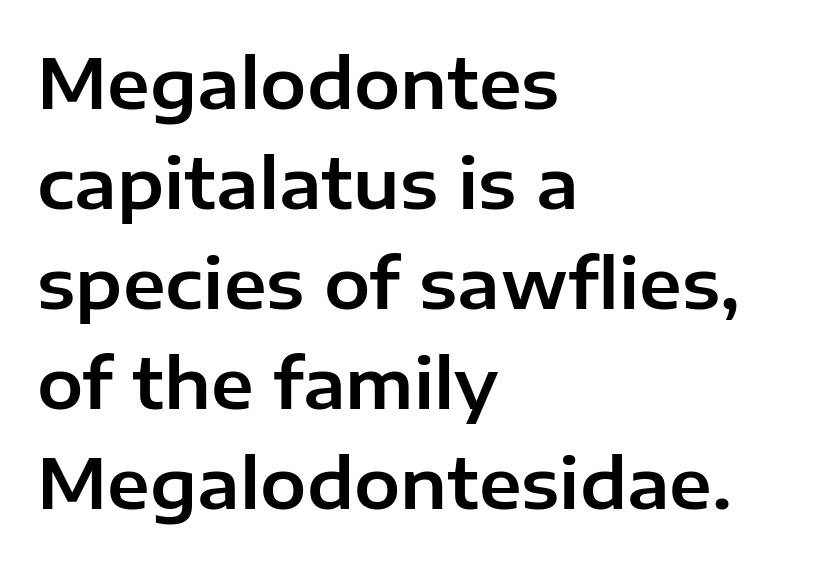
Leading matches the norm, producing a regular column. The face used here is proportionally spaced, like ordinary book or web type. The designer went with a sans here, leaving each stem footless. The letterforms sit shoulder to shoulder at normal distance. Is the block centered? No — it sits flush against the left margin. Unmarked baselines from the first word to the last.
